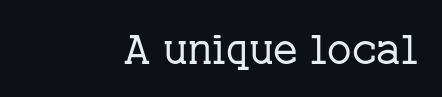
{"serif": "yes", "italic": "no", "bold": "no", "weight": "regular", "width": "normal", "stroke_contrast": "low", "x_height": "medium", "monospaced": "no", "underline": "no", "align": "right", "letter_spacing": "normal", "letter_spacing_em": 0.0, "glyph_px": 42}
